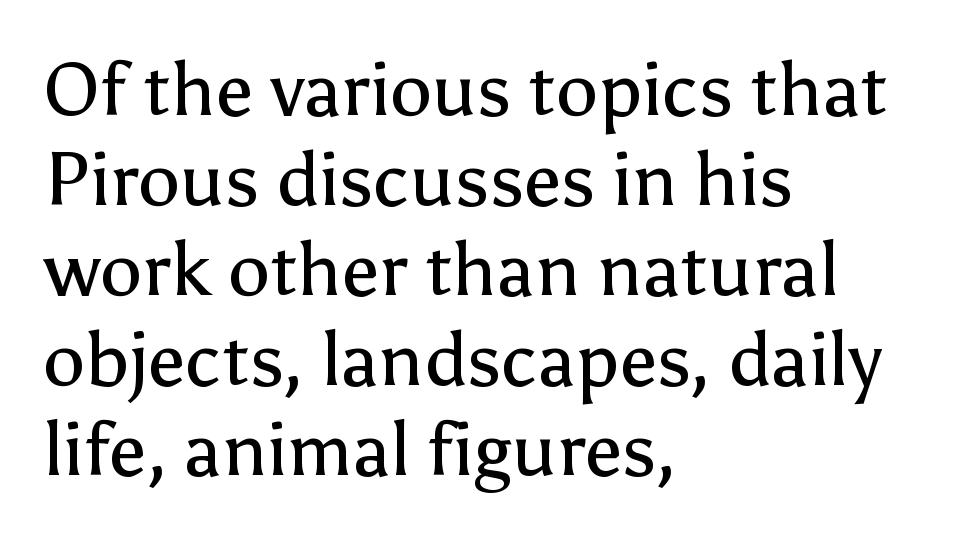
You could not count columns in this text — the font is proportionally spaced. Letters rest on an invisible, unmarked baseline. Examine the stroke ends and you'll find no serifs. The paragraph has a hard left edge and a soft right edge. Weight class: somewhere from thin through regular.
